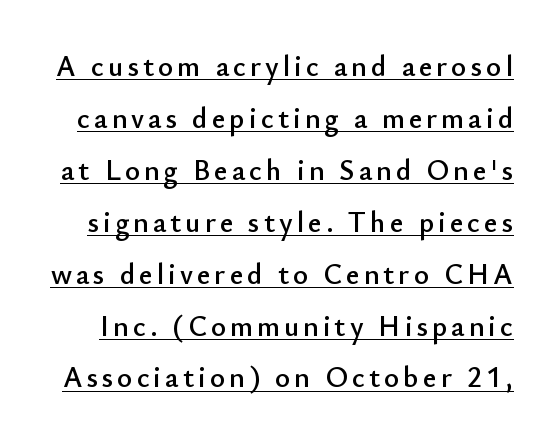
{"serif": "no", "italic": "no", "width": "normal", "stroke_contrast": "low", "x_height": "small", "monospaced": "no", "underline": "yes", "line_spacing_ratio": 1.79, "glyph_px": 29}
